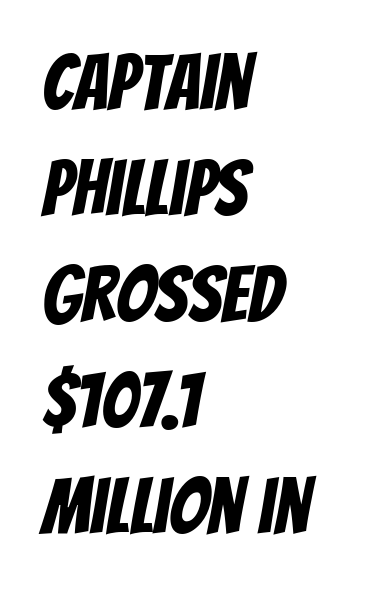
The image shows 78 px condensed sans-serif type; set left-aligned, normal line spacing (1.36x), normal letter spacing, not underlined; low stroke contrast and a large x-height.
